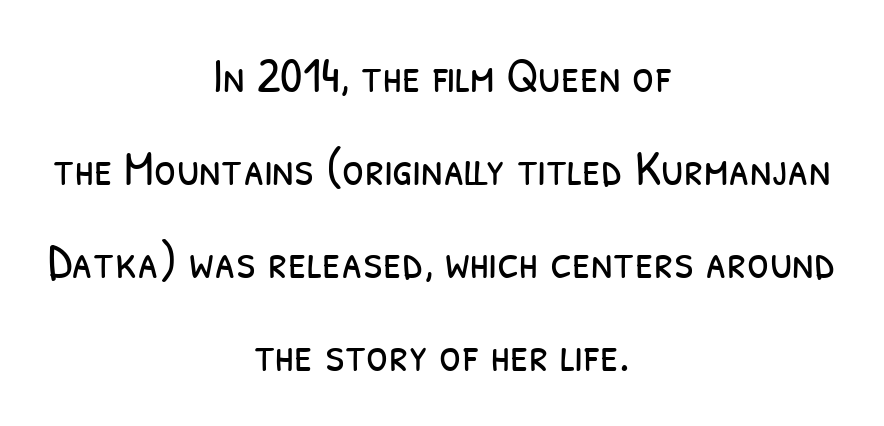
Is this a sans? Yes — the strokes have no serifs. Casual observation: everything's sitting right in the middle. The gaps between neighbouring characters are ordinary and unremarkable. These lines are rendered in a variable-pitch font. Stem width sits at or under what a default text font uses. Letters rest on an invisible, unmarked baseline.
